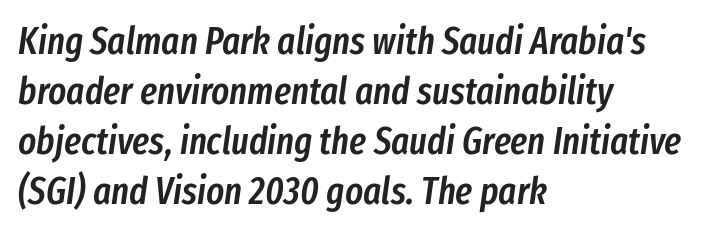
{"italic": "yes", "lean": "right", "slant_degrees": 8, "bold": "semi", "weight": "semibold", "width": "condensed", "stroke_contrast": "low", "x_height": "medium", "monospaced": "no", "underline": "no", "align": "left", "line_spacing": "normal", "line_spacing_ratio": 1.32, "letter_spacing": "normal", "letter_spacing_em": 0.0, "glyph_px": 38}
